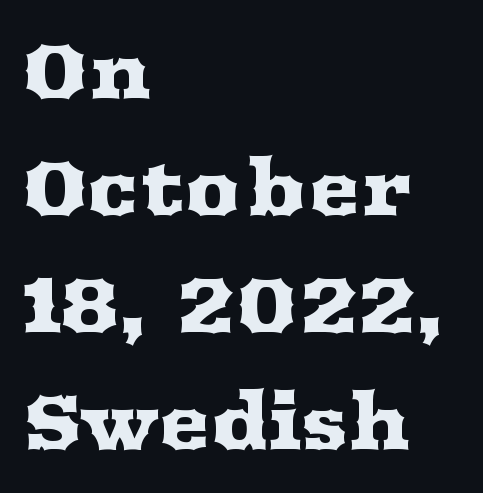
{"serif": "yes", "italic": "no", "width": "wide", "stroke_contrast": "medium", "x_height": "medium", "monospaced": "no", "underline": "no", "align": "left", "line_spacing": "normal", "line_spacing_ratio": 1.5, "letter_spacing": "normal", "letter_spacing_em": 0.0, "glyph_px": 78}
